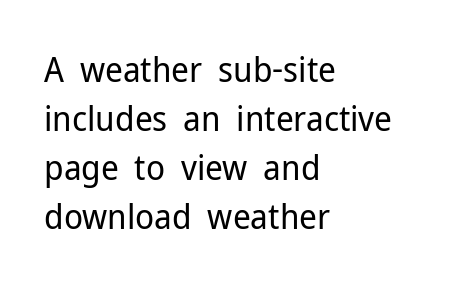
The image shows 35 px regular-weight sans-serif type, upright; set left-aligned, normal line spacing (1.4x), normal letter spacing, not underlined; low stroke contrast and a medium x-height.
